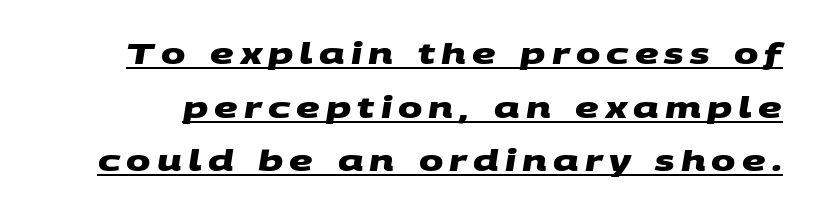
{"serif": "no", "bold": "yes", "weight": "heavy", "width": "wide", "stroke_contrast": "medium", "x_height": "large", "monospaced": "no", "underline": "yes", "line_spacing_ratio": 1.85, "letter_spacing": "wide", "letter_spacing_em": 0.21, "glyph_px": 29}
